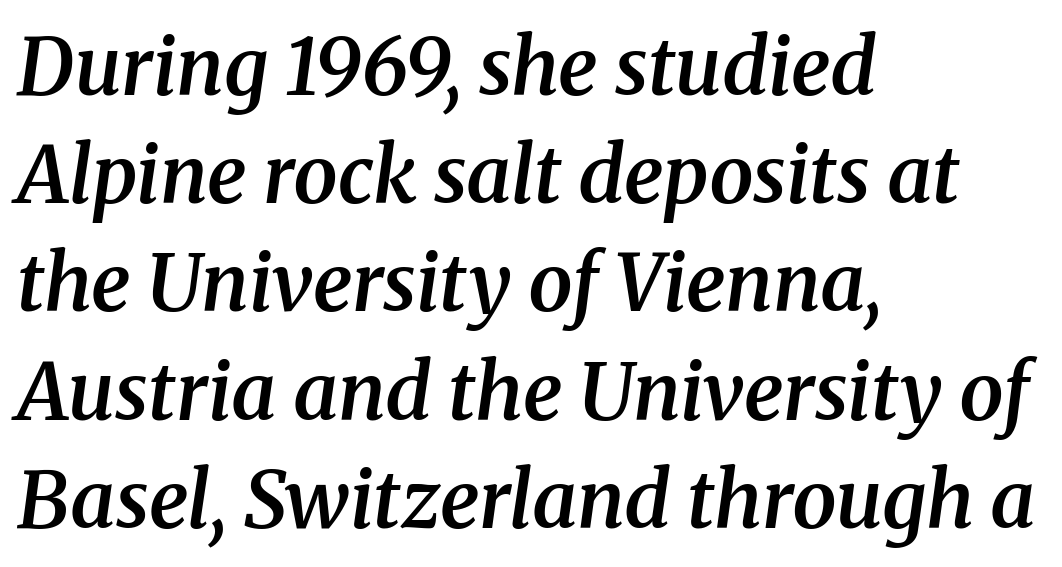
{"serif": "yes", "italic": "yes", "lean": "right", "slant_degrees": 8, "bold": "semi", "weight": "semibold", "width": "normal", "stroke_contrast": "medium", "x_height": "medium", "monospaced": "no", "underline": "no", "align": "left", "line_spacing": "normal", "line_spacing_ratio": 1.37, "letter_spacing": "normal", "letter_spacing_em": 0.0, "glyph_px": 79}
